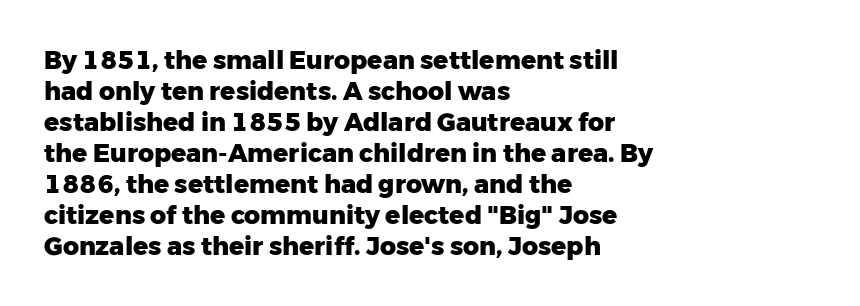
Q: Is the text bold? A: Yes.
Q: Is the text italic (slanted)? A: No, it is upright.
Q: Is the text underlined? A: No.
Q: How is the paragraph aligned? A: Left-aligned.
Q: Is the spacing between letters normal or unusually wide? A: Normal.
